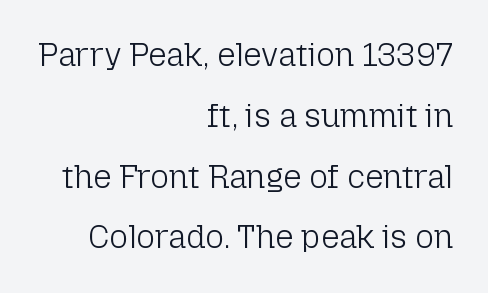
Decoration check: the copy has no underline. The letters sit at their default tracking, neither squeezed nor spread. Do the characters align in a grid? No, the font is proportional. The font's upright variant was chosen for this text. Is this a sans? Yes — the strokes have no serifs.
